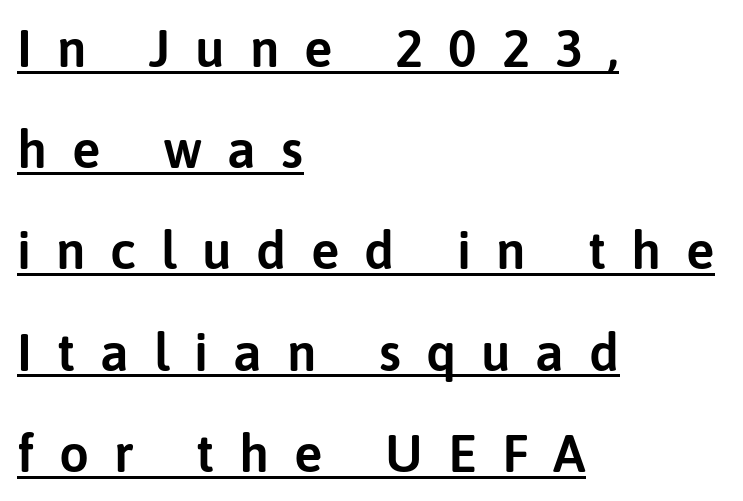
Q: Is the text italic (slanted)? A: No, it is upright.
Q: Is the typeface a serif or a sans-serif typeface? A: Sans-serif.
Q: Is the text underlined? A: Yes.
Q: How is the paragraph aligned? A: Left-aligned.
Q: Is the spacing between letters normal or unusually wide? A: Unusually wide.
Q: Is the spacing between lines tight, normal or loose? A: Loose.
Q: Width (condensed, normal, or wide)? A: Normal.
Q: Stroke contrast? A: Low.
Q: x-height? A: Medium.
Q: Monospaced? A: No.
